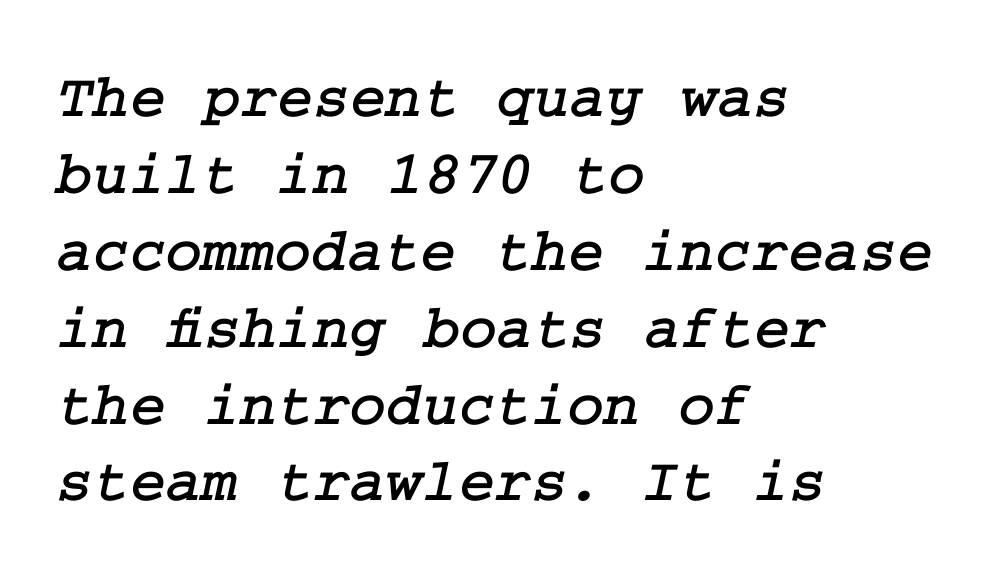
These lines are set flush left with a ragged right edge. Bare-footed words on every line. No extra tracking has been applied to these lines. Regarding serifs, this sample has them.
